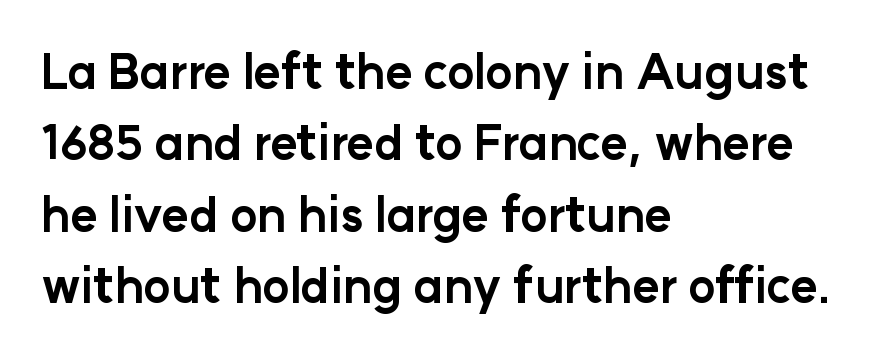
Q: Is the text bold? A: Yes.
Q: Is the text italic (slanted)? A: No, it is upright.
Q: Is the typeface a serif or a sans-serif typeface? A: Sans-serif.
Q: Is the text underlined? A: No.
Q: How is the paragraph aligned? A: Left-aligned.
Q: Is the spacing between letters normal or unusually wide? A: Normal.
Q: Is the spacing between lines tight, normal or loose? A: Normal.
Q: Width (condensed, normal, or wide)? A: Normal.
Q: Stroke contrast? A: Low.
Q: x-height? A: Medium.
Q: Monospaced? A: No.
